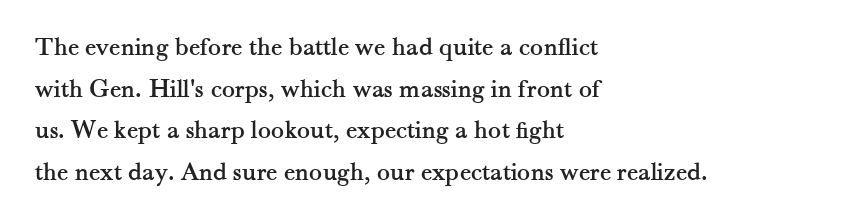
Q: Is the text italic (slanted)? A: No, it is upright.
Q: Is the text underlined? A: No.
Q: How is the paragraph aligned? A: Left-aligned.
Q: Is the spacing between letters normal or unusually wide? A: Normal.
Q: Is the spacing between lines tight, normal or loose? A: Normal.
